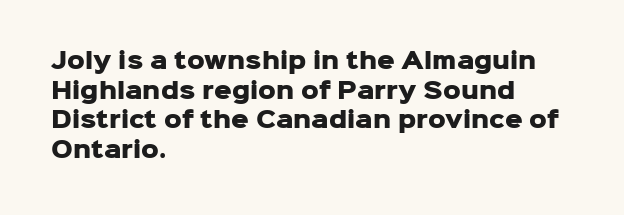
The image shows 22 px bold type, upright; set left-aligned, normal line spacing (1.35x), normal letter spacing, not underlined.
